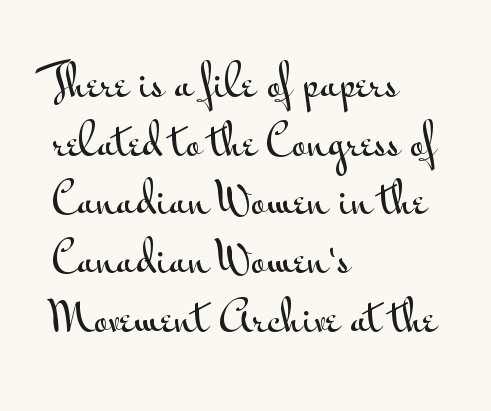
The paragraph shown leans on its left margin. Rule under the text: the space is simply empty. Letter spacing: default. The rendering uses a moderate line-height, typical for paragraphs. The rendering shows plain stroke endings on the letterforms — a sans-serif design. The passage shown is typed in a proportional face where columns would drift.
